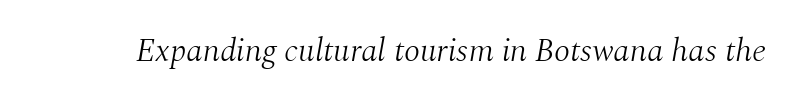
The image shows 33 px light serif type, italic (leaning right); set normal letter spacing, not underlined; medium stroke contrast and a medium x-height.
